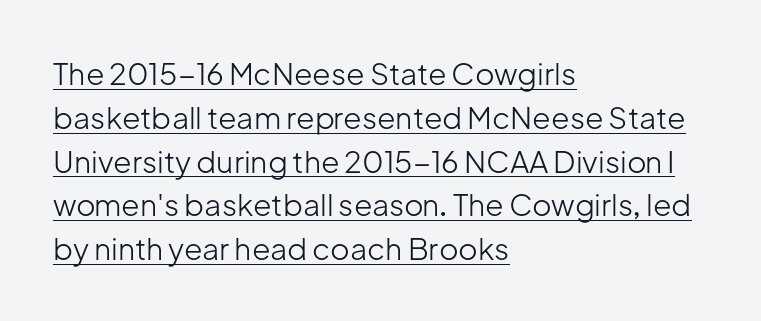
{"serif": "no", "italic": "no", "bold": "no", "weight": "light", "width": "normal", "stroke_contrast": "low", "x_height": "medium", "monospaced": "no", "underline": "yes", "align": "left", "line_spacing": "normal", "line_spacing_ratio": 1.46, "letter_spacing": "normal", "letter_spacing_em": 0.0, "glyph_px": 30}
